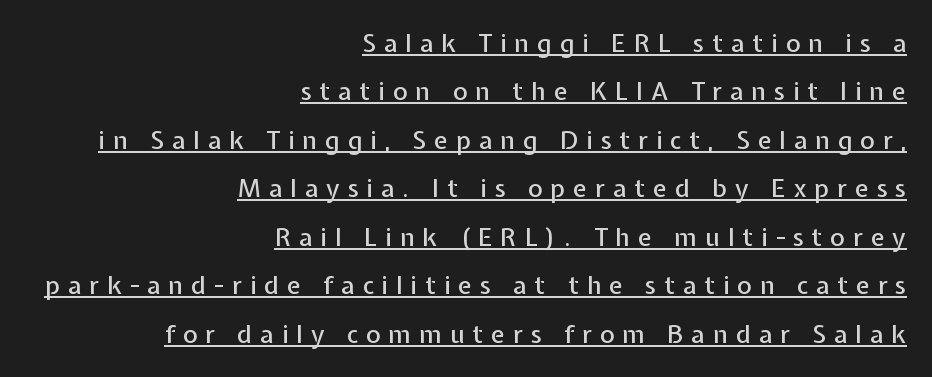
Q: Is the text italic (slanted)? A: No, it is upright.
Q: Is the text underlined? A: Yes.
Q: How is the paragraph aligned? A: Right-aligned.
Q: Is the spacing between letters normal or unusually wide? A: Unusually wide.
Q: Is the spacing between lines tight, normal or loose? A: Loose.
